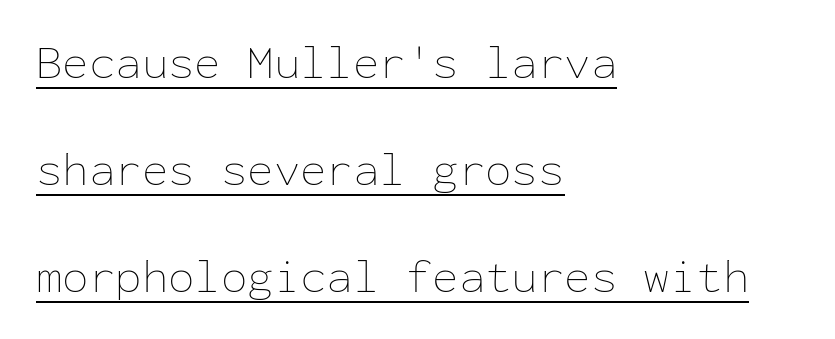
The image shows 48 px thin type, upright, monospaced; set left-aligned, loose line spacing (2.23x), normal letter spacing, underlined; low stroke contrast and a medium x-height.
